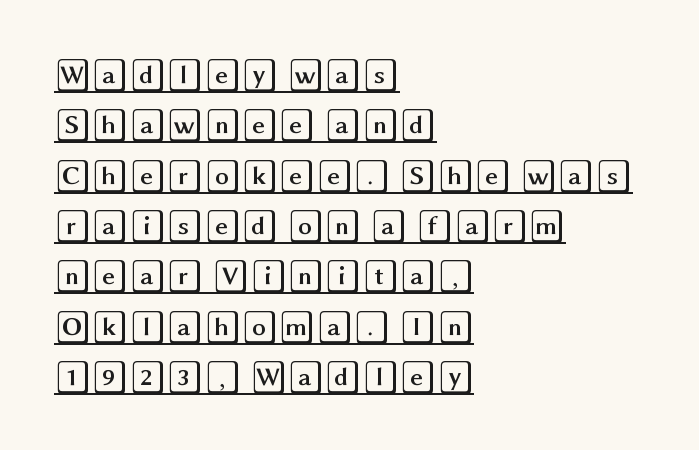
{"italic": "no", "width": "wide", "x_height": "large", "underline": "yes", "align": "left", "line_spacing": "normal", "line_spacing_ratio": 1.48, "letter_spacing": "normal", "letter_spacing_em": 0.0, "glyph_px": 34}
